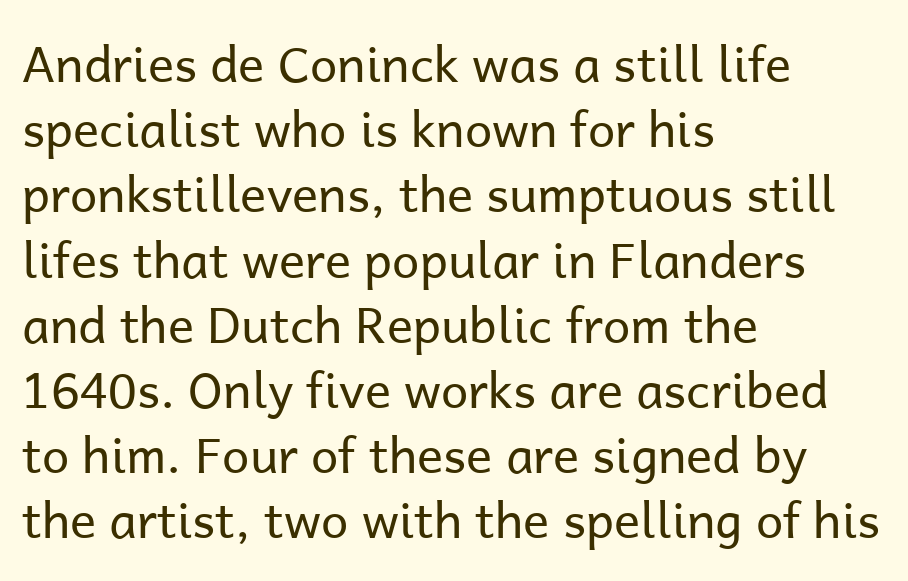
{"serif": "no", "italic": "no", "bold": "no", "weight": "regular", "width": "normal", "stroke_contrast": "low", "x_height": "medium", "monospaced": "no", "underline": "no", "align": "left", "line_spacing": "normal", "line_spacing_ratio": 1.33, "letter_spacing": "normal", "letter_spacing_em": 0.0, "glyph_px": 49}
